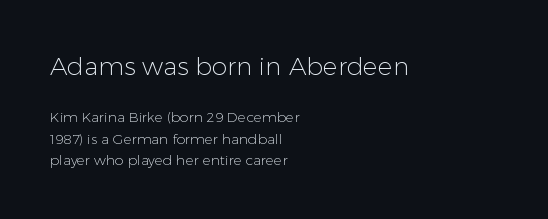
Visually, the top section dominates because its glyphs are scaled up. Posture: vertical. Tracking here is standard; glyphs follow each other at the usual distance. Nobody drew a line under any word here. The block of text has a typical density, with ordinary space between rows. All the whitespace from short lines collects on the right.
